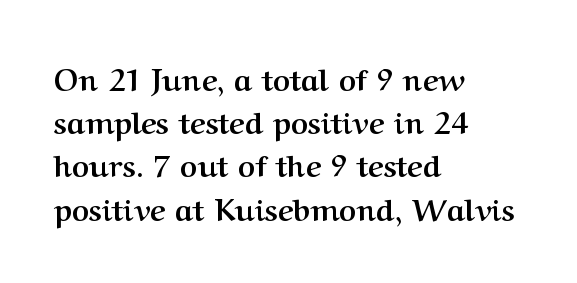
The image shows 30 px semibold serif type, upright; set left-aligned, normal line spacing (1.44x), normal letter spacing, not underlined; medium stroke contrast and a medium x-height.
